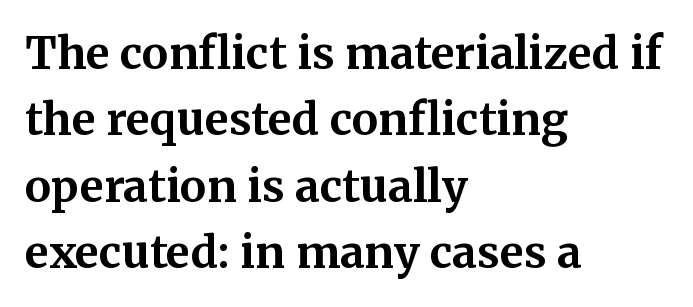
{"serif": "yes", "italic": "no", "bold": "yes", "weight": "bold", "width": "normal", "stroke_contrast": "medium", "x_height": "medium", "monospaced": "no", "underline": "no", "align": "left", "line_spacing": "normal", "line_spacing_ratio": 1.51, "letter_spacing": "normal", "letter_spacing_em": 0.0, "glyph_px": 44}
